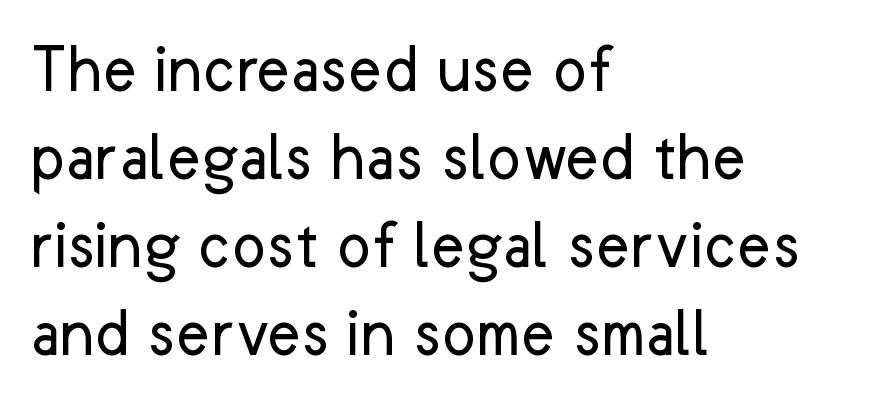
The space beneath each line is pristine and unruled. Nothing sits at the stroke ends, so this counts as sans-serif. Ascenders rise straight up at ninety degrees. This is not heavy type; no bold has been used.
